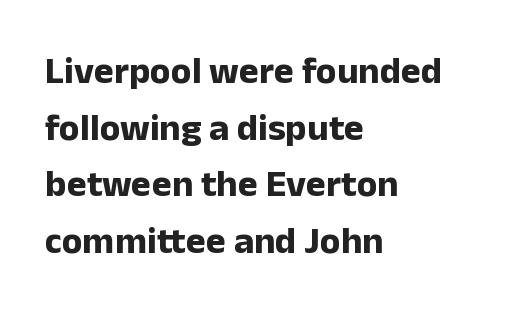
Visually the block forms a straight wall on the left and a jagged coastline on the right. This is sans-serif lettering, the kind often seen on screens and signage. If you drew a line through each stem, it would be perfectly vertical. The rendering keeps characters at their native spacing. Unmarked baselines from the first word to the last.
